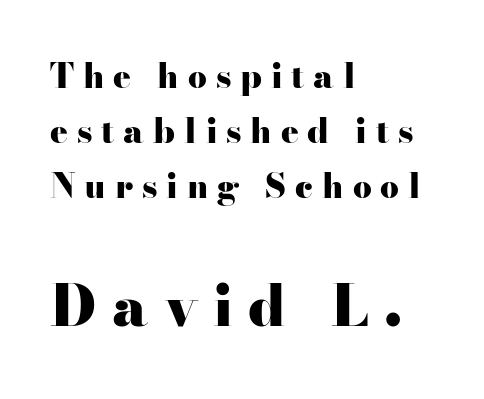
Notice how thick the strokes are: this is what a full bold looks like. Any mark beneath the type? The region is blank. Are there feet on the stems? There are — it's a serif. Characters follow at a spacing far wider than the type designer built in. Compare the two chunks: the lower has the greater cap height. The designer left line spacing at the default.
